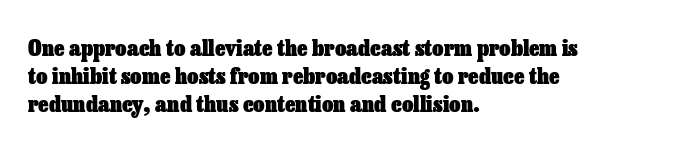
The image shows 22 px bold type, upright; set left-aligned, normal line spacing (1.27x), normal letter spacing, not underlined.
